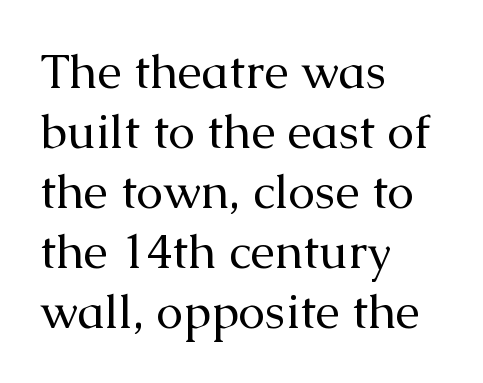
The image shows 48 px regular-weight serif type, upright; set left-aligned, normal line spacing (1.25x), normal letter spacing, not underlined; medium stroke contrast and a medium x-height.
